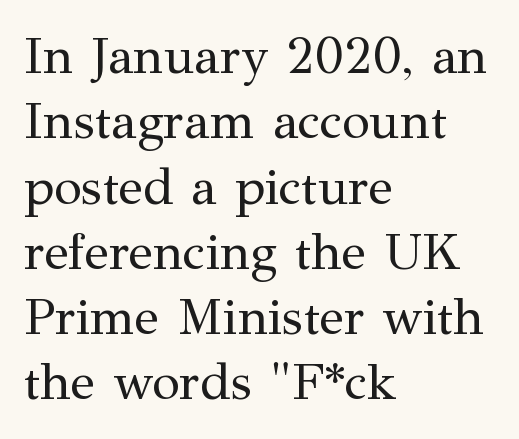
{"serif": "yes", "italic": "no", "bold": "no", "weight": "regular", "width": "normal", "stroke_contrast": "medium", "x_height": "medium", "monospaced": "no", "underline": "no", "align": "left", "line_spacing": "normal", "line_spacing_ratio": 1.28, "letter_spacing": "normal", "letter_spacing_em": 0.0, "glyph_px": 51}
